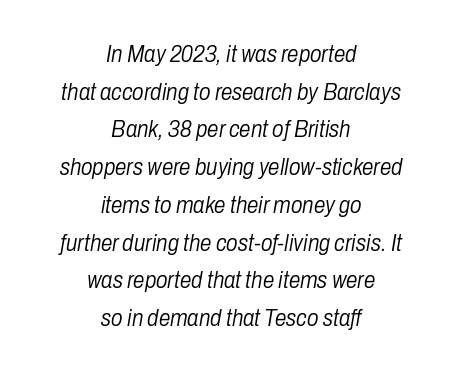
Does the leading feel generous? No, just average. Observe the ordinary spacing: letters are neighbours, not strangers. On a weight scale, this lands at 450 or below. Clear beneath every line of the passage. The lines in this sample share a center point and differ in where they start and stop.
